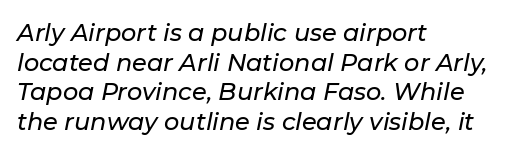
The image shows 24 px text type, italic (leaning right); set left-aligned, line spacing 1.23x, normal letter spacing, not underlined.
